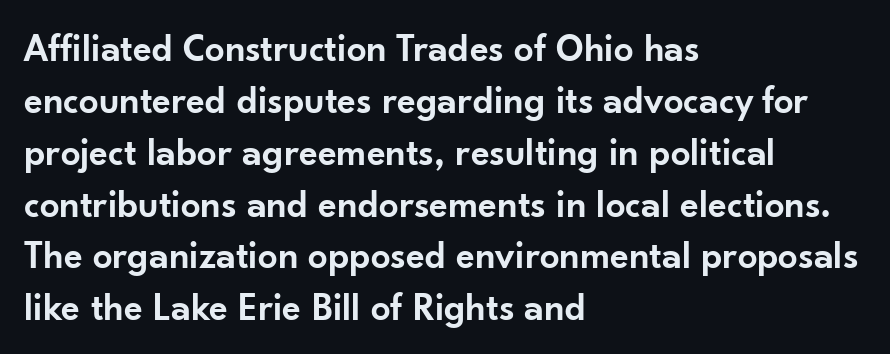
The image shows 39 px semibold sans-serif type, upright; set left-aligned, normal line spacing (1.33x), normal letter spacing, not underlined; low stroke contrast and a small x-height.
